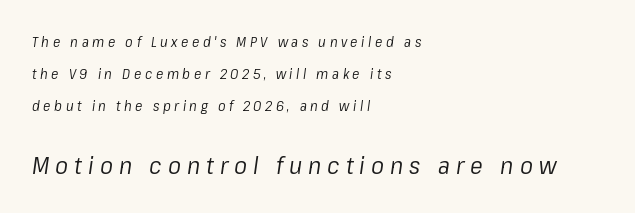
The image shows 24 px text type, italic (leaning right); set left-aligned, loose line spacing (2.3x), unusually wide letter spacing (+0.25 em), not underlined; the second (bottom) block is 1.71x larger.
